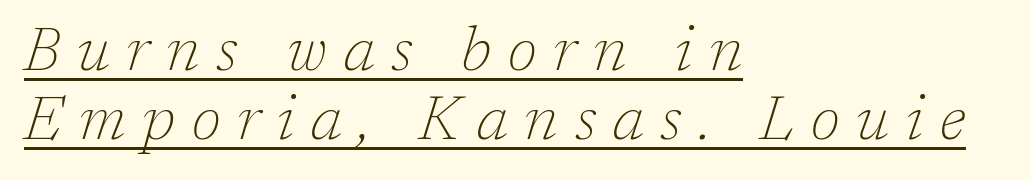
Q: Is the text bold? A: No.
Q: Is the text italic (slanted)? A: Yes, it leans right by about 17 degrees.
Q: Is the typeface a serif or a sans-serif typeface? A: Serif.
Q: Is the text underlined? A: Yes.
Q: How is the paragraph aligned? A: Left-aligned.
Q: Is the spacing between letters normal or unusually wide? A: Unusually wide.
Q: Is the spacing between lines tight, normal or loose? A: Tight.
Q: Width (condensed, normal, or wide)? A: Normal.
Q: Stroke contrast? A: Low.
Q: x-height? A: Medium.
Q: Monospaced? A: No.
